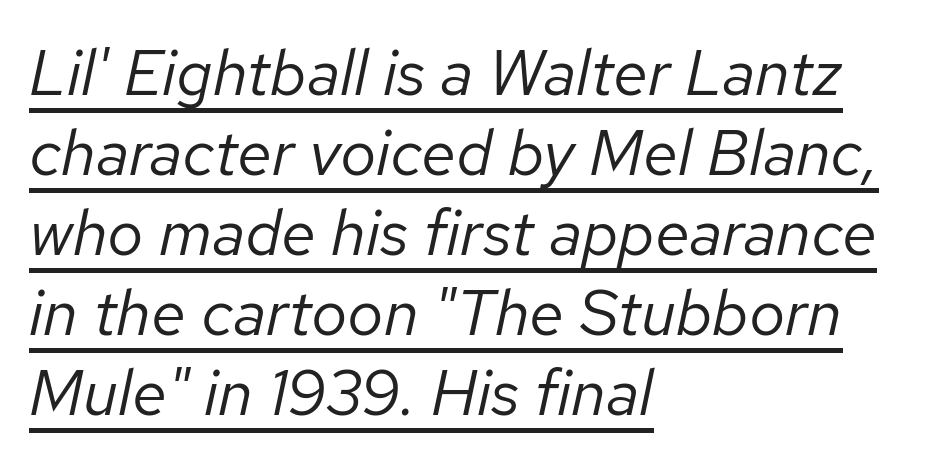
The image shows 64 px regular-weight type, italic (leaning right); set left-aligned, normal line spacing (1.25x), normal letter spacing, underlined; low stroke contrast and a medium x-height.
